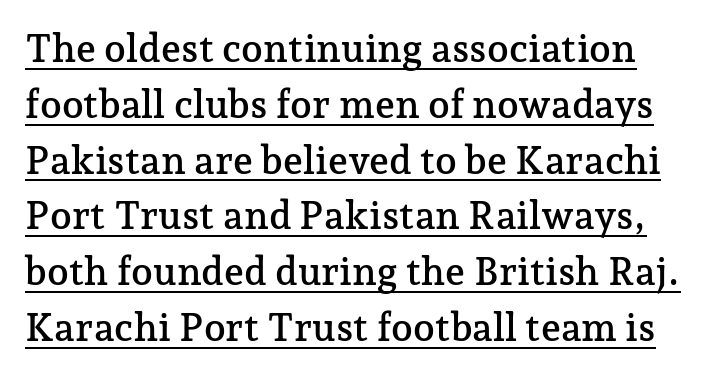
Q: Is the text italic (slanted)? A: No, it is upright.
Q: Is the typeface a serif or a sans-serif typeface? A: Serif.
Q: Is the text underlined? A: Yes.
Q: Is the spacing between letters normal or unusually wide? A: Normal.
Q: Is the spacing between lines tight, normal or loose? A: Normal.
Q: Width (condensed, normal, or wide)? A: Normal.
Q: Stroke contrast? A: Low.
Q: x-height? A: Medium.
Q: Monospaced? A: No.
